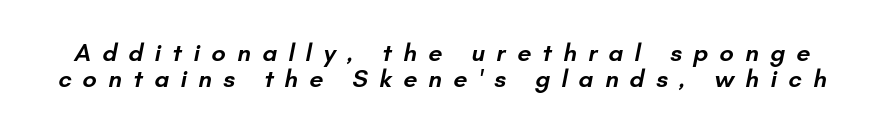
Q: Is the text bold? A: Semi-bold.
Q: Is the text underlined? A: No.
Q: Is the spacing between letters normal or unusually wide? A: Unusually wide.
Q: Is the spacing between lines tight, normal or loose? A: Tight.
